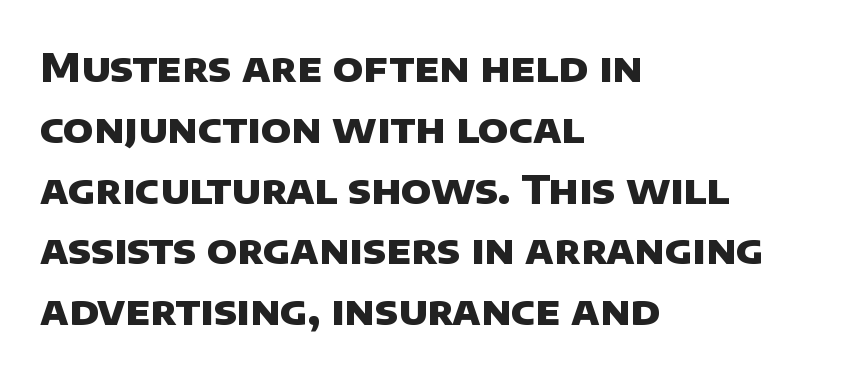
Examine the stroke ends and you'll find no serifs. You could not count columns in this text — the font is proportionally spaced. Each new line begins a customary step beneath the previous one. The area under the type is left untouched. Set as a true bold cut, around the 700 mark.
